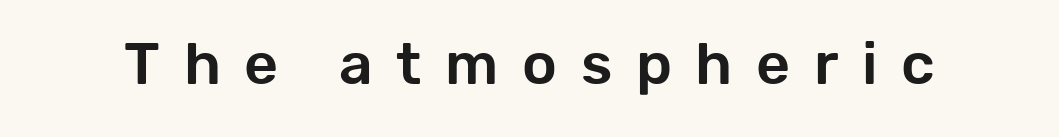
You can tell it's not italic because the verticals are truly vertical. Unmarked baselines from the first word to the last. The typeface chosen for these lines omits serifs. Here the designer chose a conventional face with non-uniform glyph widths. How are the letters spaced? Widely, with obvious added tracking.
